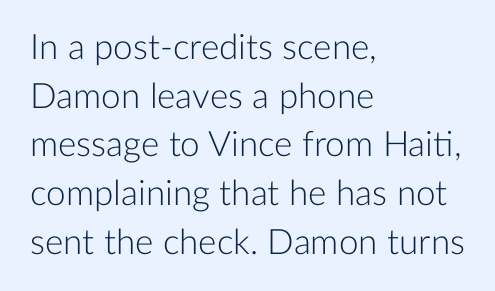
Q: Is the text bold? A: No.
Q: Is the text italic (slanted)? A: No, it is upright.
Q: Is the typeface a serif or a sans-serif typeface? A: Sans-serif.
Q: Is the text underlined? A: No.
Q: How is the paragraph aligned? A: Left-aligned.
Q: Is the spacing between letters normal or unusually wide? A: Normal.
Q: Is the spacing between lines tight, normal or loose? A: Normal.
Q: Width (condensed, normal, or wide)? A: Normal.
Q: Stroke contrast? A: Low.
Q: x-height? A: Medium.
Q: Monospaced? A: No.
